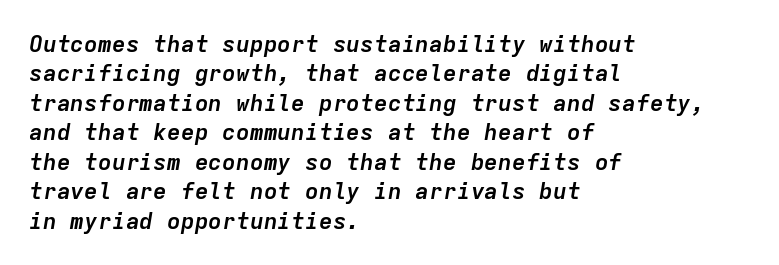
Is the block centered? No — it sits flush against the left margin. You'd pick this weight for a headline — it's a proper bold. An italicized treatment has been applied to the whole sample. Reading down the column, the eye jumps a familiar distance to each next line.
